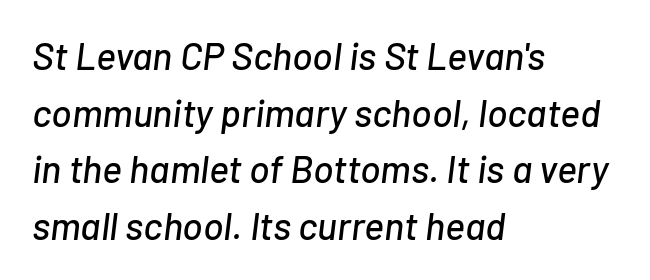
Q: Is the text italic (slanted)? A: Yes, it leans right by about 7 degrees.
Q: Is the text underlined? A: No.
Q: How is the paragraph aligned? A: Left-aligned.
Q: Is the spacing between letters normal or unusually wide? A: Normal.
Q: Is the spacing between lines tight, normal or loose? A: Normal.
Q: Width (condensed, normal, or wide)? A: Normal.
Q: Stroke contrast? A: Low.
Q: x-height? A: Medium.
Q: Monospaced? A: No.
